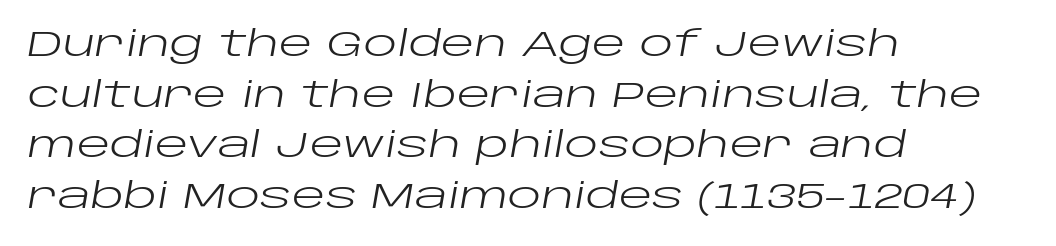
Leading matches the norm, producing a regular column. The horizontal fit of the characters is conventional and even. Think of a printed novel: that variable character pitch is what you see here. Letters have the restrained weight of plain body copy at most.
